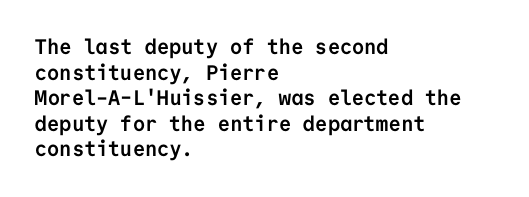
Q: Is the text bold? A: Yes.
Q: Is the text italic (slanted)? A: No, it is upright.
Q: Is the text underlined? A: No.
Q: How is the paragraph aligned? A: Left-aligned.
Q: Is the spacing between letters normal or unusually wide? A: Normal.
